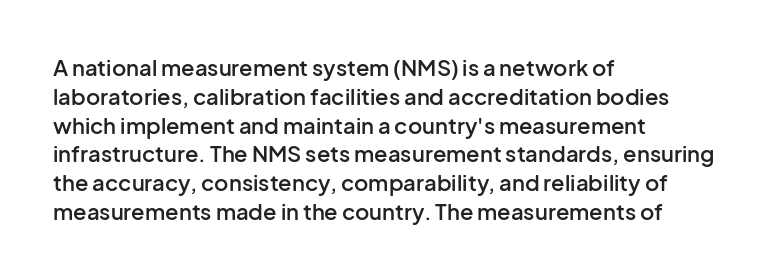
The image shows 22 px text type, upright; set left-aligned, normal line spacing (1.31x), normal letter spacing, not underlined.
